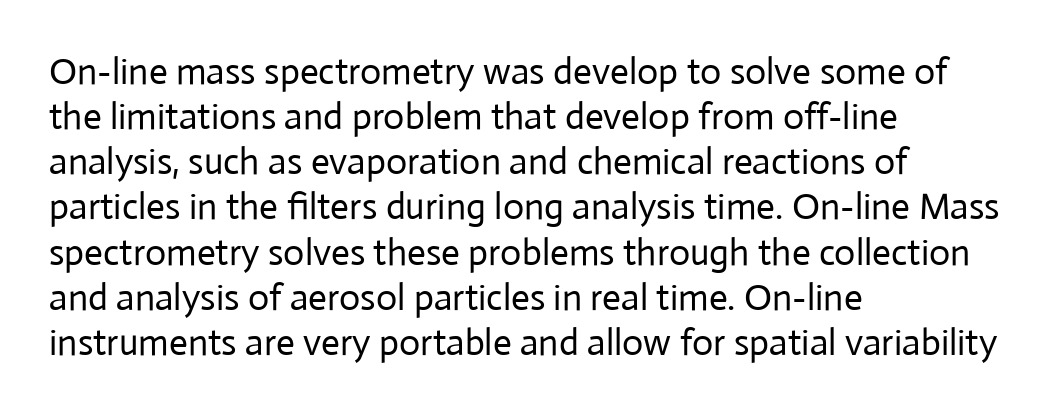
Q: Is the text bold? A: No.
Q: Is the text italic (slanted)? A: No, it is upright.
Q: Is the typeface a serif or a sans-serif typeface? A: Sans-serif.
Q: Is the text underlined? A: No.
Q: How is the paragraph aligned? A: Left-aligned.
Q: Is the spacing between letters normal or unusually wide? A: Normal.
Q: Width (condensed, normal, or wide)? A: Normal.
Q: Stroke contrast? A: Low.
Q: x-height? A: Medium.
Q: Monospaced? A: No.
